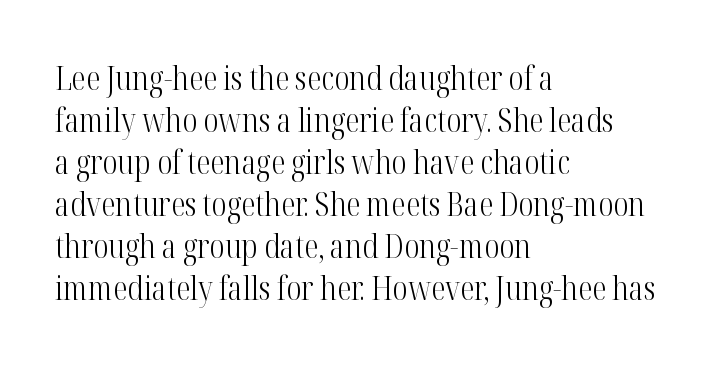
The passage is arranged the way most books set body copy — flush left. The letters stand upright; this is a roman face. Does extra space separate the letters? No, they use regular spacing. The typesetting does not lean heavy: it is not bold. Check where the strokes stop: tiny serifs finish them off.
